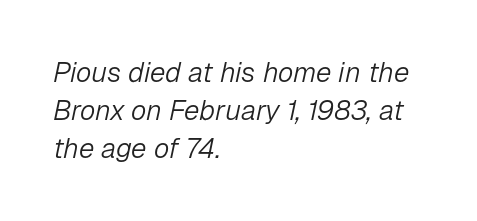
The image shows 28 px light type, italic (leaning right); set left-aligned, normal line spacing (1.36x), normal letter spacing, not underlined; low stroke contrast and a medium x-height.
